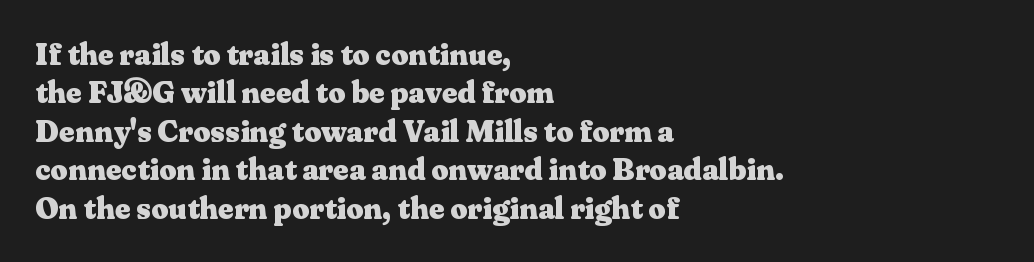
Q: Is the text bold? A: Yes.
Q: Is the text italic (slanted)? A: No, it is upright.
Q: Is the typeface a serif or a sans-serif typeface? A: Serif.
Q: Is the text underlined? A: No.
Q: How is the paragraph aligned? A: Left-aligned.
Q: Is the spacing between letters normal or unusually wide? A: Normal.
Q: Is the spacing between lines tight, normal or loose? A: Normal.
Q: Width (condensed, normal, or wide)? A: Wide.
Q: Stroke contrast? A: Medium.
Q: x-height? A: Medium.
Q: Monospaced? A: No.
